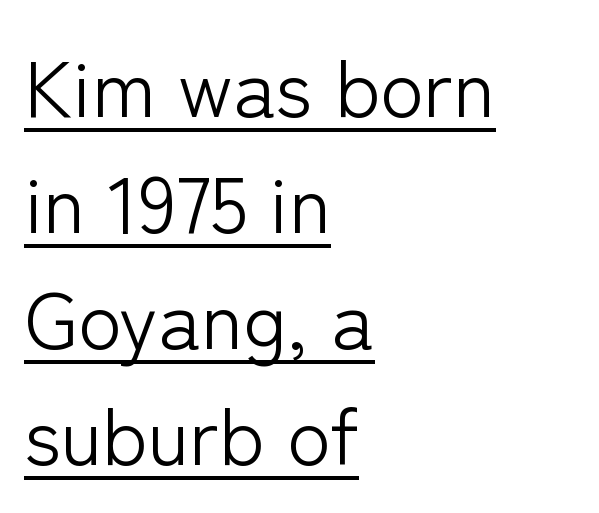
Q: Is the text bold? A: No.
Q: Is the text italic (slanted)? A: No, it is upright.
Q: Is the typeface a serif or a sans-serif typeface? A: Sans-serif.
Q: Is the text underlined? A: Yes.
Q: How is the paragraph aligned? A: Left-aligned.
Q: Is the spacing between letters normal or unusually wide? A: Normal.
Q: Is the spacing between lines tight, normal or loose? A: Normal.
Q: Width (condensed, normal, or wide)? A: Normal.
Q: Stroke contrast? A: Low.
Q: x-height? A: Medium.
Q: Monospaced? A: No.
